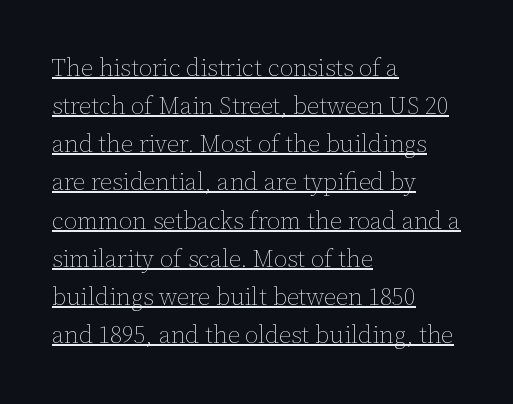
The lettering stays uniformly vertical, giving the passage a roman look. The passage shown is underscored from start to finish. Regarding leading, the lines here are spaced in the standard way. Short note: letters normally spaced. No extra ink here — the face is not bold. Notice how the passage keeps a crisp vertical edge on the left only.
